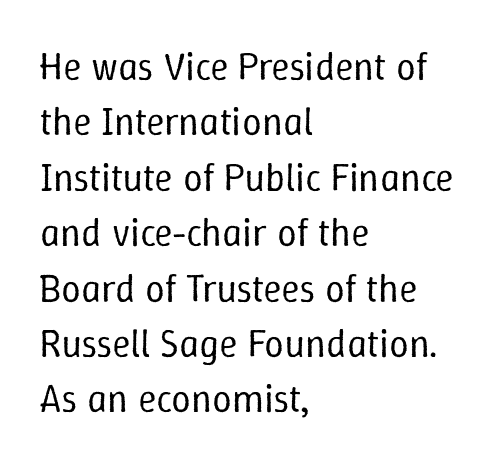
Q: Is the text bold? A: No.
Q: Is the text italic (slanted)? A: No, it is upright.
Q: Is the text underlined? A: No.
Q: How is the paragraph aligned? A: Left-aligned.
Q: Is the spacing between letters normal or unusually wide? A: Normal.
Q: Is the spacing between lines tight, normal or loose? A: Normal.
Q: Width (condensed, normal, or wide)? A: Normal.
Q: Stroke contrast? A: Low.
Q: x-height? A: Medium.
Q: Monospaced? A: No.
